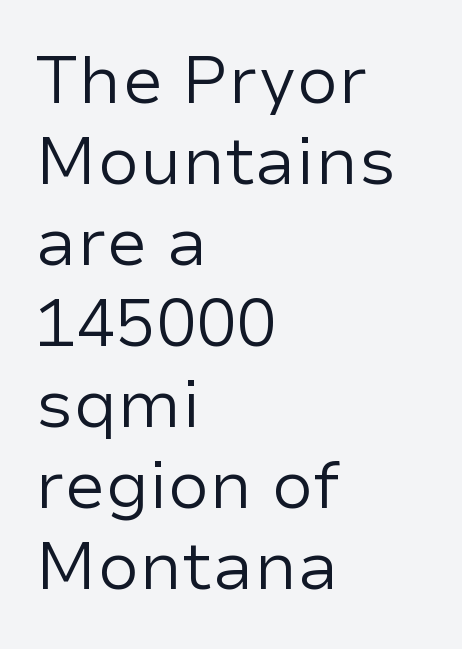
The area under the type is left untouched. The gaps between neighbouring characters are ordinary and unremarkable. Each letter's strokes conclude bluntly, with no projecting serifs. The letters stand upright; this is a roman face.
